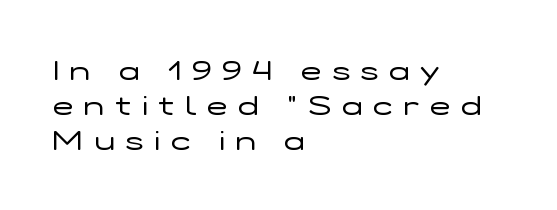
Q: Is the text bold? A: No.
Q: Is the text italic (slanted)? A: No, it is upright.
Q: Is the text underlined? A: No.
Q: How is the paragraph aligned? A: Left-aligned.
Q: Is the spacing between letters normal or unusually wide? A: Unusually wide.
Q: Is the spacing between lines tight, normal or loose? A: Normal.
